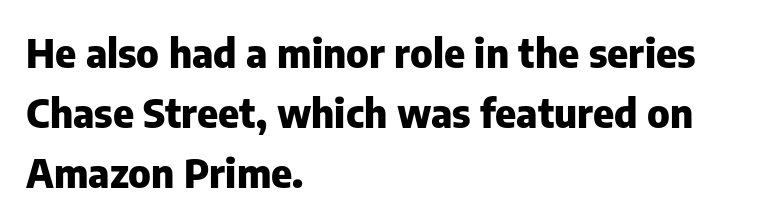
{"serif": "no", "italic": "no", "bold": "yes", "weight": "heavy", "width": "normal", "stroke_contrast": "low", "x_height": "medium", "monospaced": "no", "underline": "no", "align": "left", "line_spacing": "normal", "line_spacing_ratio": 1.5, "letter_spacing": "normal", "letter_spacing_em": 0.0, "glyph_px": 40}
